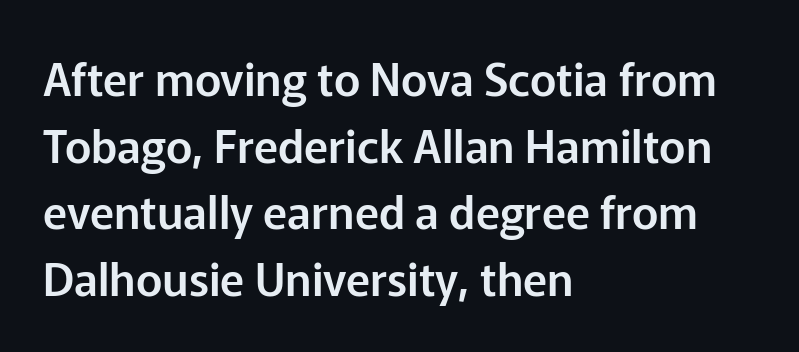
{"serif": "no", "italic": "no", "width": "normal", "stroke_contrast": "low", "x_height": "medium", "monospaced": "no", "underline": "no", "align": "left", "line_spacing": "normal", "line_spacing_ratio": 1.48, "letter_spacing": "normal", "letter_spacing_em": 0.0, "glyph_px": 45}
